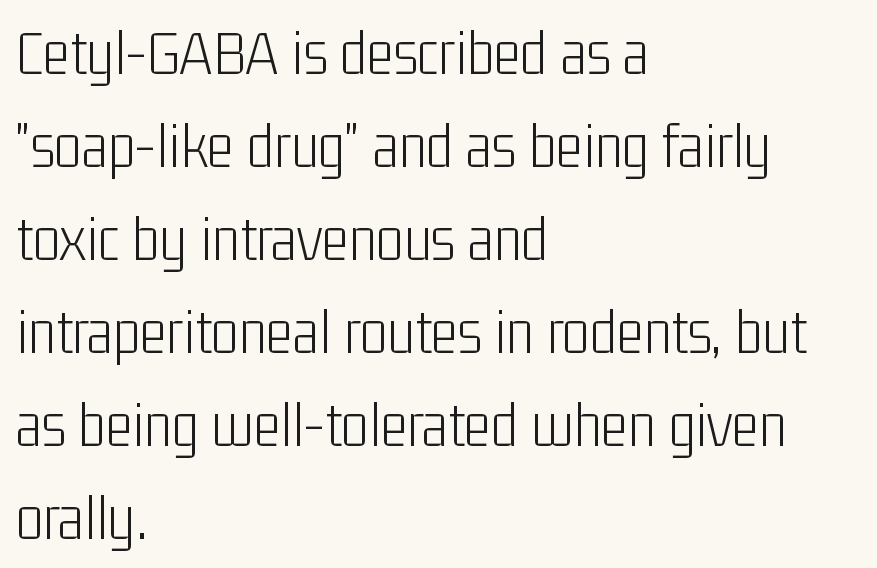
The lines are quadded left. The space between consecutive lines is moderate. Caption: standard tracking, unaltered. Style check: upright.
